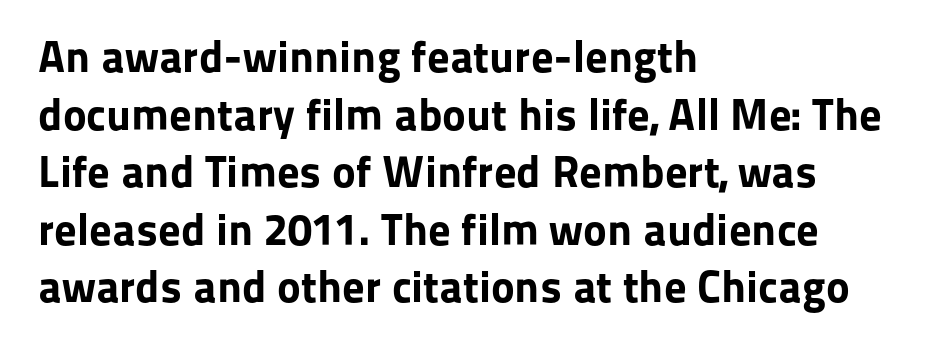
The image shows 45 px bold sans-serif type, upright; set left-aligned, normal line spacing (1.28x), normal letter spacing, not underlined; low stroke contrast and a medium x-height.
